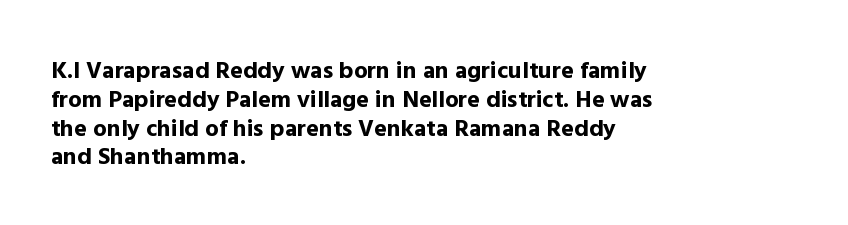
The image shows 24 px bold type, upright; set left-aligned, line spacing 1.2x, normal letter spacing, not underlined.
